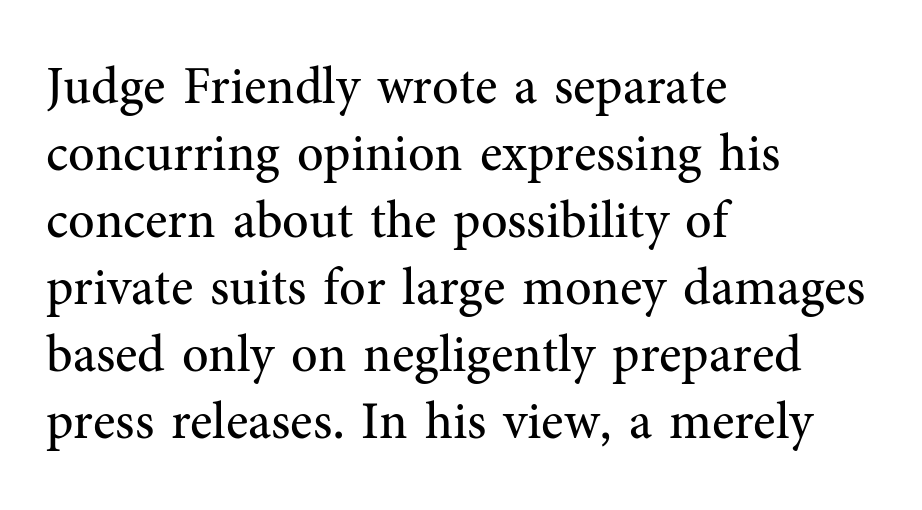
The rendering uses a moderate line-height, typical for paragraphs. Unlike italic type, these characters show no tilt at all. Weight: in the light-to-regular range. The compositor pushed each line to the left boundary. Look at the bottom of the vertical strokes: they flare into serifs here.
